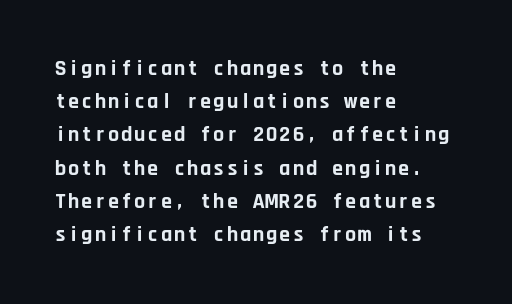
Q: Is the text bold? A: Yes.
Q: Is the text italic (slanted)? A: No, it is upright.
Q: Is the text underlined? A: No.
Q: How is the paragraph aligned? A: Left-aligned.
Q: Is the spacing between letters normal or unusually wide? A: Normal.
Q: Is the spacing between lines tight, normal or loose? A: Normal.
